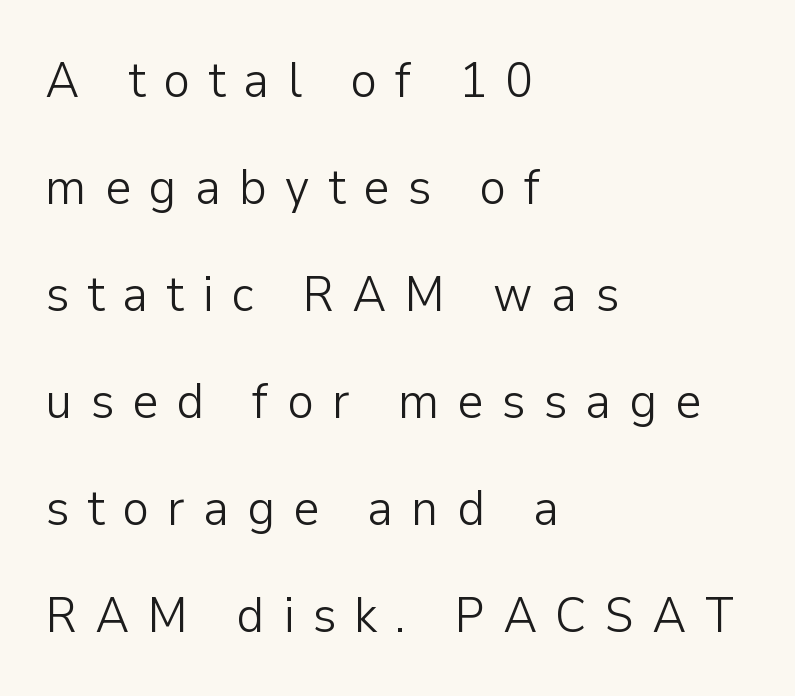
The image shows 51 px light sans-serif type, upright; set left-aligned, loose line spacing (2.1x), unusually wide letter spacing (+0.35 em), not underlined; low stroke contrast and a medium x-height.
